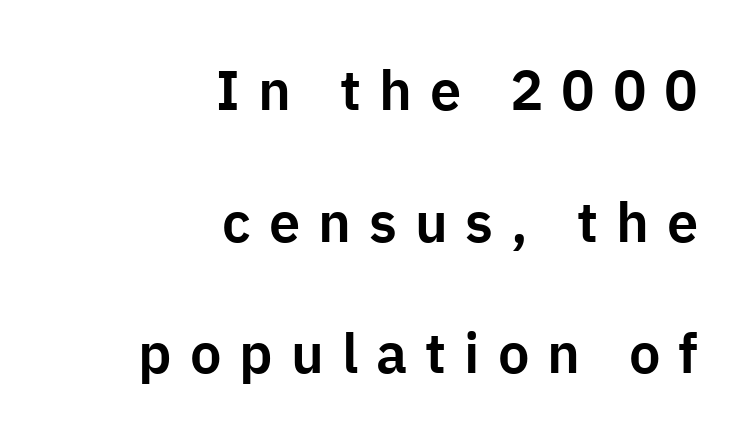
{"serif": "no", "italic": "no", "width": "normal", "stroke_contrast": "low", "x_height": "medium", "monospaced": "no", "underline": "no", "align": "right", "line_spacing": "loose", "line_spacing_ratio": 2.35, "letter_spacing": "wide", "letter_spacing_em": 0.32, "glyph_px": 56}
